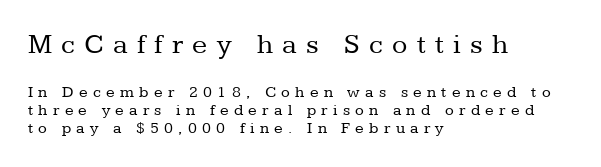
The image shows 28 px regular-weight serif type, upright; set left-aligned, tight line spacing (1.13x), unusually wide letter spacing (+0.33 em), not underlined; the first (top) block is 1.75x larger; low stroke contrast and a medium x-height.
